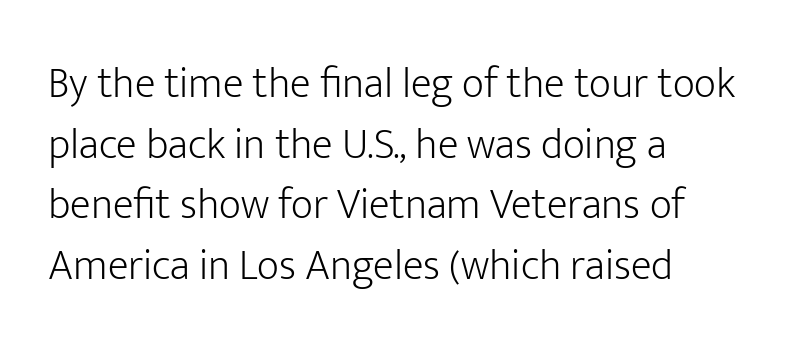
The strokes are not fattened; the text isn't bold. Characters follow at the spacing the type designer built in. Teacher's note: observe the even left margin — that is flush-left alignment. Is this a fixed-width face? No — the glyphs have proportional, varying widths. Rows of type keep a routine distance in the vertical direction.
